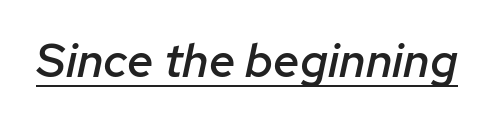
A typographer would call this underscored text. Stroke thickness is moderately raised; the sample reads as semibold. The passage shown has conventional tracking throughout. Spacing verdict: proportional, widths tailored to each character.
